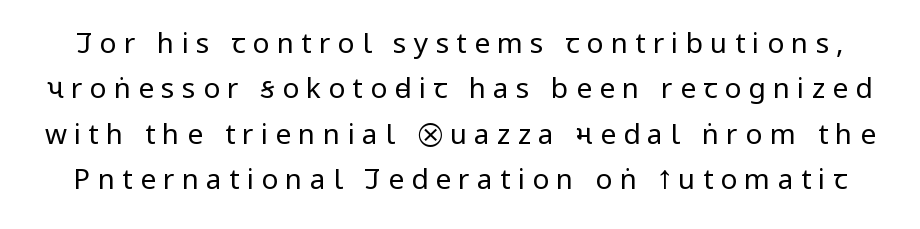
Q: Is the text bold? A: No.
Q: Is the text italic (slanted)? A: No, it is upright.
Q: Is the typeface a serif or a sans-serif typeface? A: Sans-serif.
Q: Is the text underlined? A: No.
Q: Is the spacing between letters normal or unusually wide? A: Unusually wide.
Q: Is the spacing between lines tight, normal or loose? A: Normal.
Q: Width (condensed, normal, or wide)? A: Condensed.
Q: Stroke contrast? A: Low.
Q: x-height? A: Large.
Q: Monospaced? A: No.
